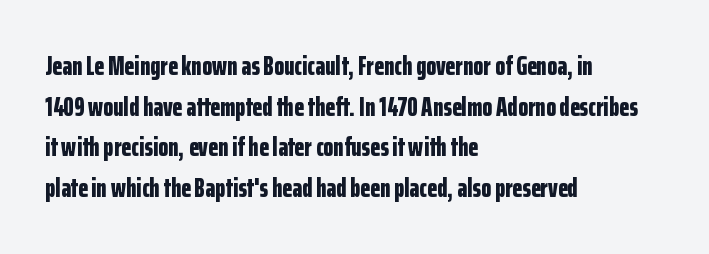
Q: Is the text bold? A: Yes.
Q: Is the text italic (slanted)? A: No, it is upright.
Q: Is the text underlined? A: No.
Q: How is the paragraph aligned? A: Left-aligned.
Q: Is the spacing between letters normal or unusually wide? A: Normal.
Q: Is the spacing between lines tight, normal or loose? A: Normal.
